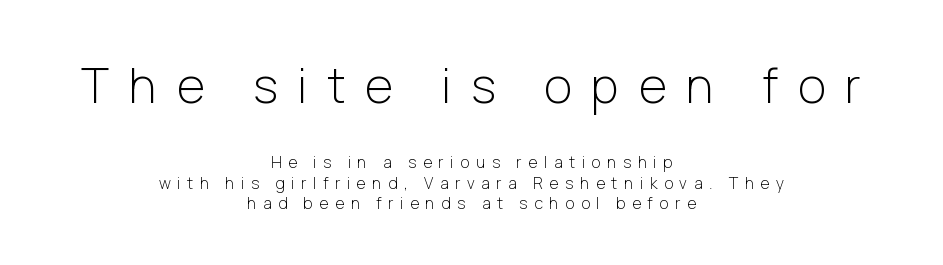
Q: Is the text bold? A: No.
Q: Is the text italic (slanted)? A: No, it is upright.
Q: Is the typeface a serif or a sans-serif typeface? A: Sans-serif.
Q: Is the text underlined? A: No.
Q: How is the paragraph aligned? A: Centered.
Q: Is the spacing between letters normal or unusually wide? A: Unusually wide.
Q: Is the spacing between lines tight, normal or loose? A: Normal.
Q: Which block of text is set in a larger size, the first (top) or the second (bottom)? A: The first (top) one.
Q: Width (condensed, normal, or wide)? A: Normal.
Q: Stroke contrast? A: Low.
Q: x-height? A: Medium.
Q: Monospaced? A: No.
